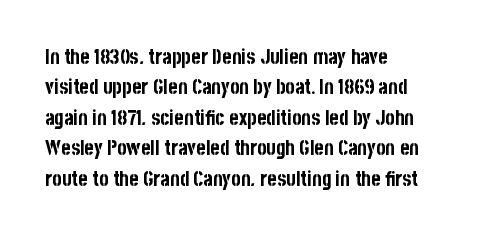
Heavy, bold letterforms. The rendering anchors every line to the left-hand side. The line-height multiplier appears to be the usual default. Style check: upright. There is no visible air inserted between adjacent glyphs. Descenders hang freely into open space.
